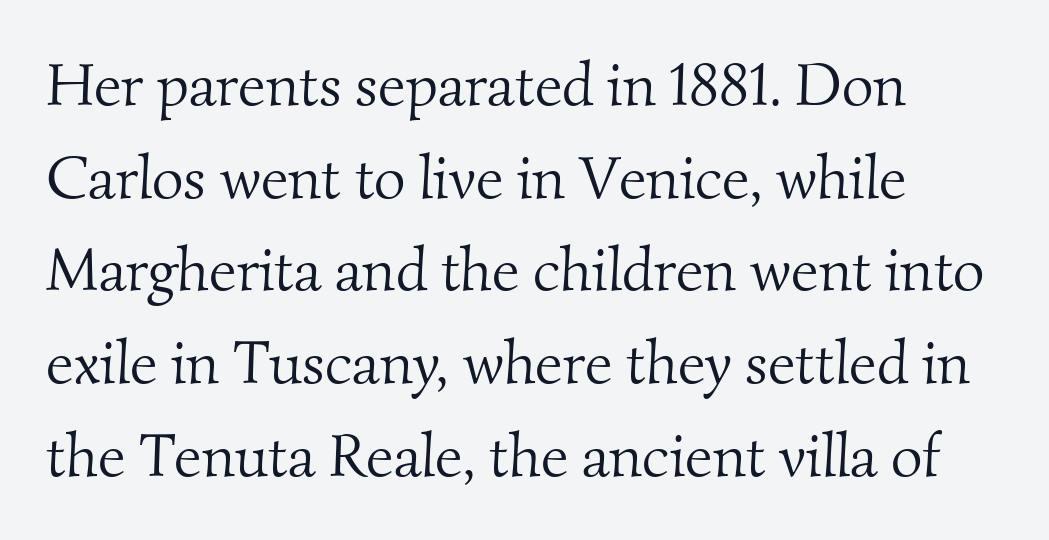
Q: Is the text bold? A: No.
Q: Is the typeface a serif or a sans-serif typeface? A: Serif.
Q: Is the text underlined? A: No.
Q: How is the paragraph aligned? A: Left-aligned.
Q: Is the spacing between letters normal or unusually wide? A: Normal.
Q: Is the spacing between lines tight, normal or loose? A: Normal.
Q: Width (condensed, normal, or wide)? A: Normal.
Q: Stroke contrast? A: Medium.
Q: x-height? A: Small.
Q: Monospaced? A: No.
